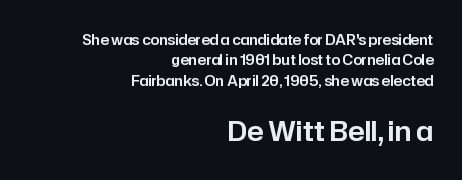
{"italic": "no", "underline": "no", "align": "right", "line_spacing": "normal", "line_spacing_ratio": 1.45, "letter_spacing": "normal", "letter_spacing_em": 0.0, "larger_block": "second", "size_ratio": 1.93, "glyph_px": 27}
